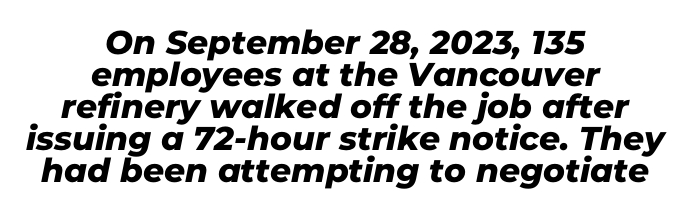
Each letter keeps its own natural width here, so spacing adapts to shape. Each new line begins almost immediately beneath the previous one. The typeface chosen for these lines omits serifs. Letter spacing: default.
